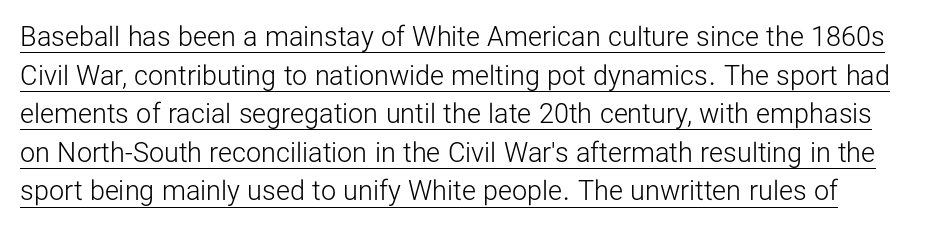
Compared with a typical body face, this is equally light or lighter still. Is the letter spacing exaggerated? No — it looks like the ordinary default. Descenders here cross a horizontal rule under the line. The lettering holds an erect, upright posture throughout.
